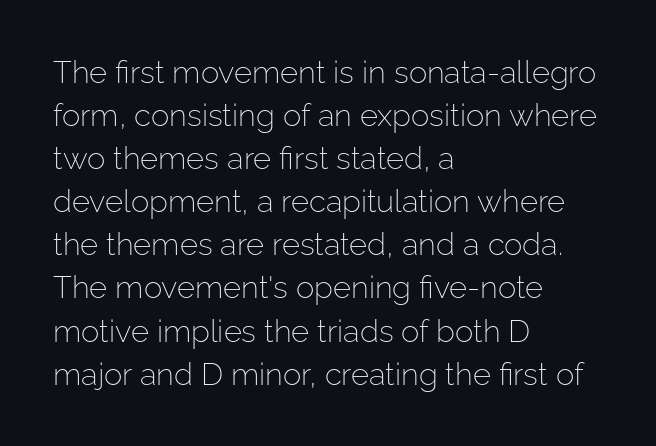
Q: Is the text bold? A: No.
Q: Is the text italic (slanted)? A: No, it is upright.
Q: Is the typeface a serif or a sans-serif typeface? A: Sans-serif.
Q: Is the text underlined? A: No.
Q: How is the paragraph aligned? A: Left-aligned.
Q: Is the spacing between letters normal or unusually wide? A: Normal.
Q: Is the spacing between lines tight, normal or loose? A: Normal.
Q: Width (condensed, normal, or wide)? A: Normal.
Q: Stroke contrast? A: Low.
Q: x-height? A: Medium.
Q: Monospaced? A: No.
